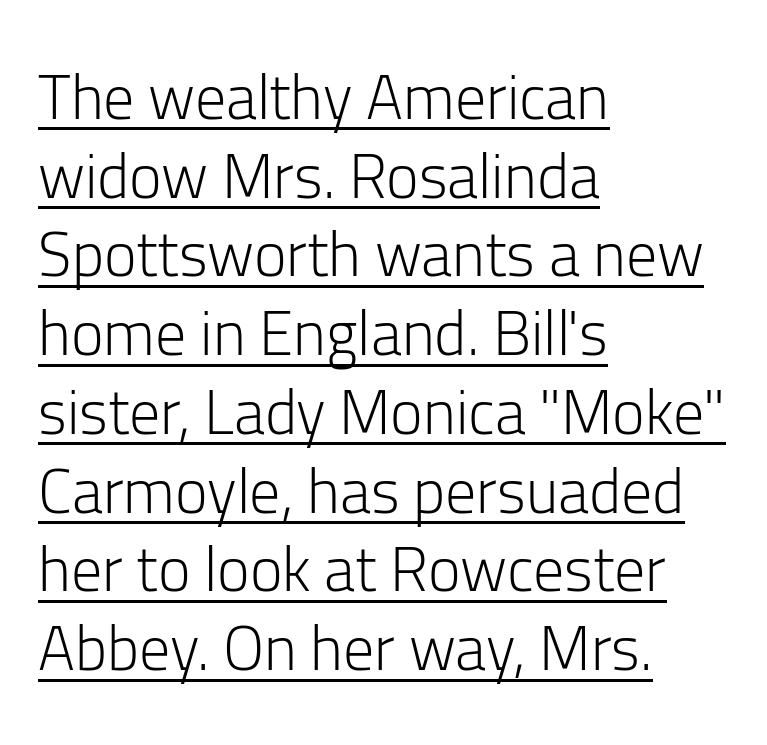
{"serif": "no", "italic": "no", "bold": "no", "weight": "light", "width": "normal", "stroke_contrast": "low", "x_height": "medium", "monospaced": "no", "underline": "yes", "align": "left", "line_spacing": "normal", "line_spacing_ratio": 1.27, "letter_spacing": "normal", "letter_spacing_em": 0.0, "glyph_px": 62}
